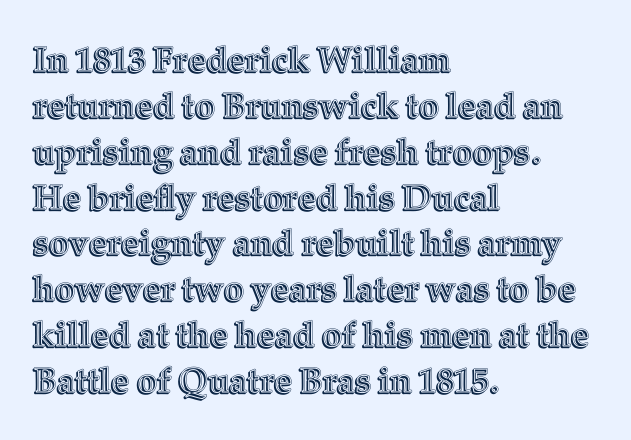
{"italic": "no", "width": "normal", "x_height": "medium", "monospaced": "no", "underline": "no", "align": "left", "line_spacing": "normal", "line_spacing_ratio": 1.31, "letter_spacing": "normal", "letter_spacing_em": 0.0, "glyph_px": 35}
